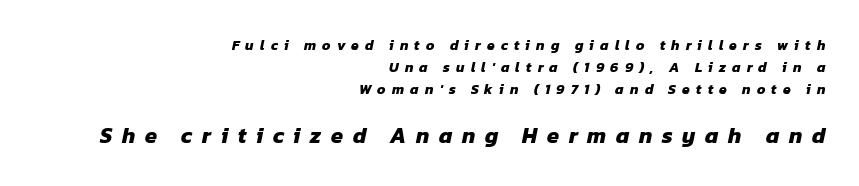
Q: Is the text bold? A: Yes.
Q: Is the text underlined? A: No.
Q: How is the paragraph aligned? A: Right-aligned.
Q: Is the spacing between letters normal or unusually wide? A: Unusually wide.
Q: Is the spacing between lines tight, normal or loose? A: Normal.
Q: Which block of text is set in a larger size, the first (top) or the second (bottom)? A: The second (bottom) one.
